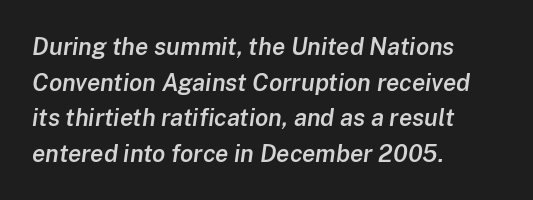
{"italic": "yes", "lean": "right", "slant_degrees": 8, "bold": "semi", "underline": "no", "align": "left", "line_spacing": "normal", "line_spacing_ratio": 1.48, "letter_spacing": "normal", "letter_spacing_em": 0.0, "glyph_px": 24}
